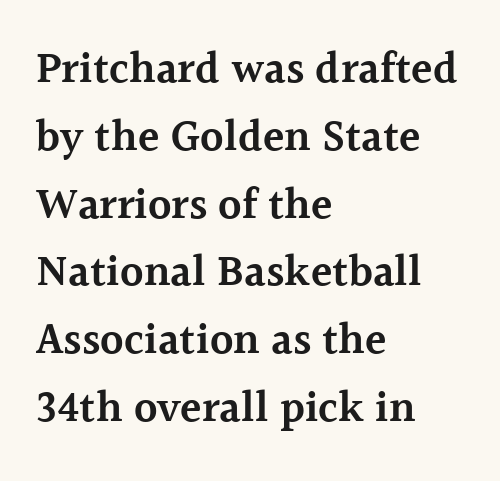
{"serif": "yes", "italic": "no", "bold": "semi", "weight": "semibold", "width": "normal", "x_height": "medium", "monospaced": "no", "underline": "no", "align": "left", "line_spacing": "normal", "line_spacing_ratio": 1.54, "letter_spacing": "normal", "letter_spacing_em": 0.0, "glyph_px": 44}
